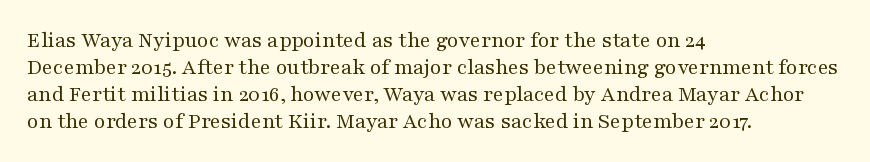
Q: Is the text bold? A: No.
Q: Is the text italic (slanted)? A: No, it is upright.
Q: Is the text underlined? A: No.
Q: How is the paragraph aligned? A: Left-aligned.
Q: Is the spacing between letters normal or unusually wide? A: Normal.
